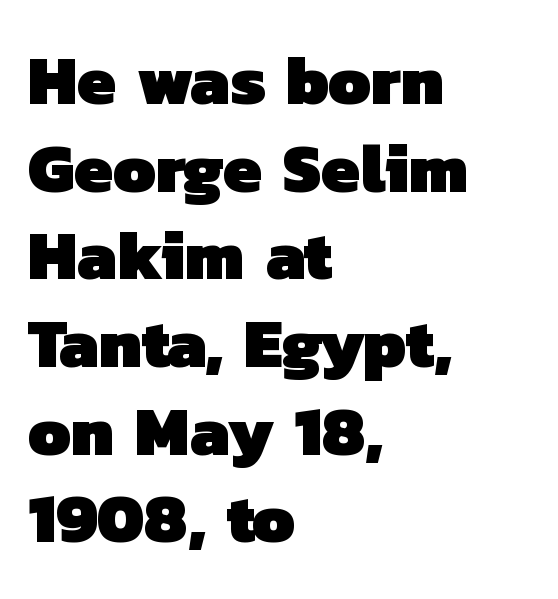
Q: Is the text bold? A: Yes.
Q: Is the typeface a serif or a sans-serif typeface? A: Sans-serif.
Q: Is the text underlined? A: No.
Q: How is the paragraph aligned? A: Left-aligned.
Q: Is the spacing between letters normal or unusually wide? A: Normal.
Q: Is the spacing between lines tight, normal or loose? A: Normal.
Q: Width (condensed, normal, or wide)? A: Normal.
Q: Stroke contrast? A: Low.
Q: x-height? A: Medium.
Q: Monospaced? A: No.
